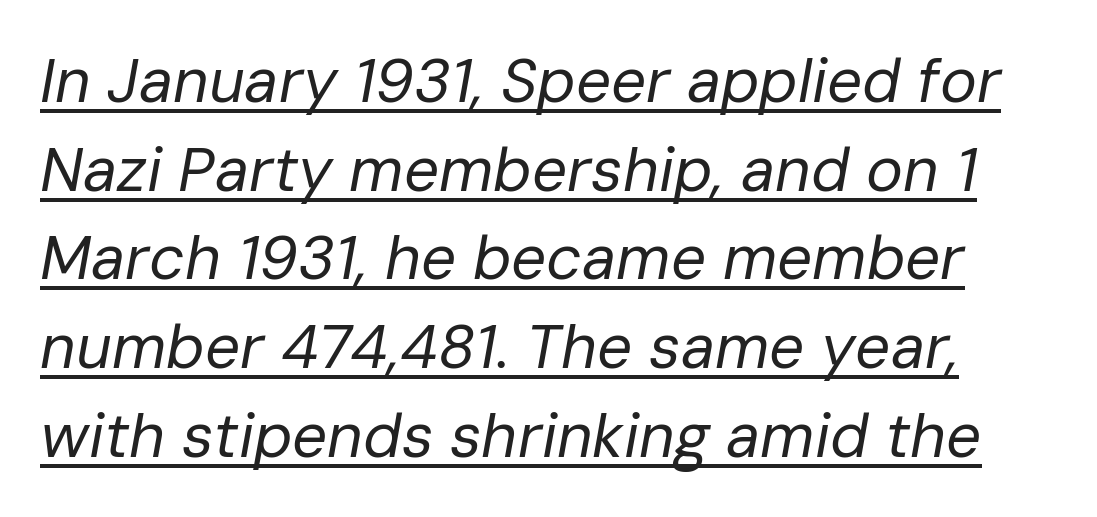
The image shows 62 px regular-weight type, italic (leaning right); set normal line spacing (1.43x), normal letter spacing, underlined; low stroke contrast and a medium x-height.
